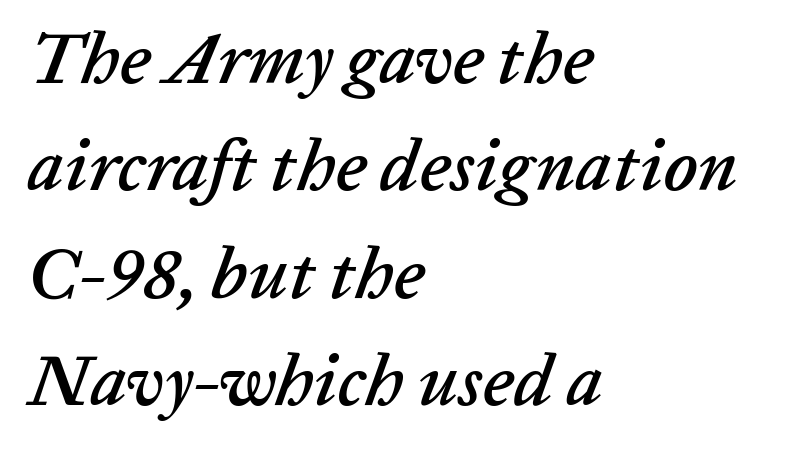
Q: Is the text italic (slanted)? A: Yes, it leans right by about 20 degrees.
Q: Is the text underlined? A: No.
Q: How is the paragraph aligned? A: Left-aligned.
Q: Is the spacing between letters normal or unusually wide? A: Normal.
Q: Is the spacing between lines tight, normal or loose? A: Normal.
Q: Width (condensed, normal, or wide)? A: Normal.
Q: Stroke contrast? A: Low.
Q: x-height? A: Medium.
Q: Monospaced? A: No.
